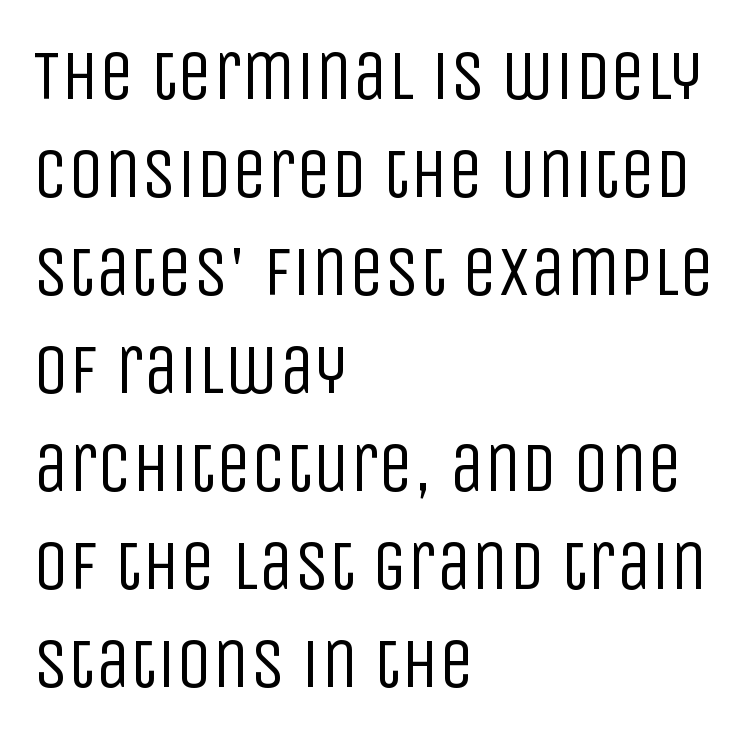
Q: Is the text bold? A: No.
Q: Is the text italic (slanted)? A: No, it is upright.
Q: Is the typeface a serif or a sans-serif typeface? A: Sans-serif.
Q: Is the text underlined? A: No.
Q: How is the paragraph aligned? A: Left-aligned.
Q: Is the spacing between letters normal or unusually wide? A: Normal.
Q: Is the spacing between lines tight, normal or loose? A: Normal.
Q: Width (condensed, normal, or wide)? A: Condensed.
Q: Stroke contrast? A: Low.
Q: x-height? A: Large.
Q: Monospaced? A: No.
